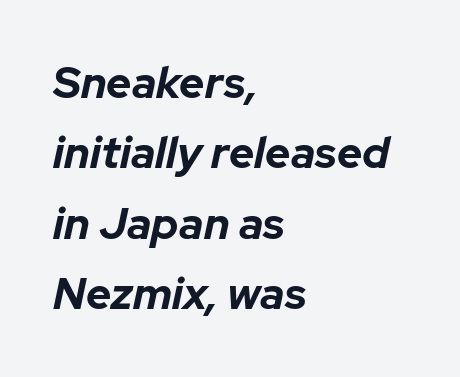
The image shows 44 px bold type, italic (leaning right); set left-aligned, normal line spacing (1.6x), normal letter spacing, not underlined; low stroke contrast and a medium x-height.
